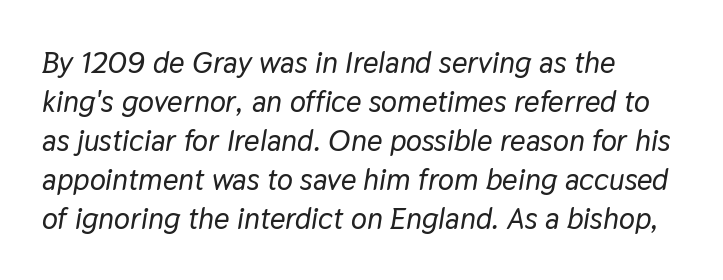
Q: Is the text italic (slanted)? A: Yes, it leans right by about 9 degrees.
Q: Is the text underlined? A: No.
Q: How is the paragraph aligned? A: Left-aligned.
Q: Is the spacing between letters normal or unusually wide? A: Normal.
Q: Is the spacing between lines tight, normal or loose? A: Normal.
Q: Width (condensed, normal, or wide)? A: Normal.
Q: Stroke contrast? A: Low.
Q: x-height? A: Medium.
Q: Monospaced? A: No.
